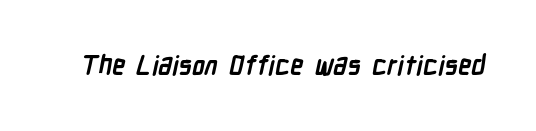
The image shows 26 px bold type; set normal letter spacing, not underlined.
